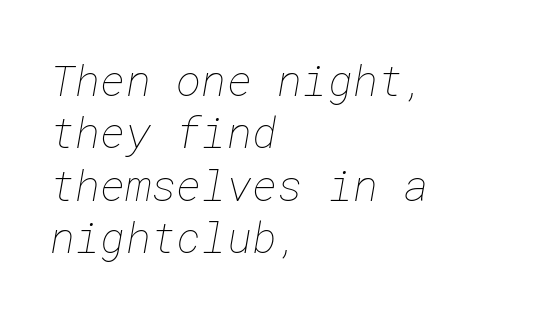
Left-aligned paragraph, ragged on the right. A clean baseline with only descenders dipping below it. The letters sit at their default tracking, neither squeezed nor spread. No heavy texture on the line: the type isn't bold.
